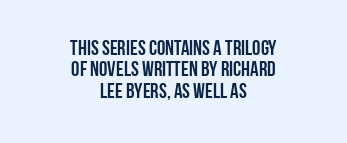
Q: Is the text italic (slanted)? A: No, it is upright.
Q: Is the text underlined? A: No.
Q: How is the paragraph aligned? A: Centered.
Q: Is the spacing between letters normal or unusually wide? A: Normal.
Q: Is the spacing between lines tight, normal or loose? A: Tight.
